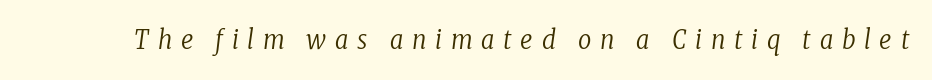
Q: Is the text bold? A: No.
Q: Is the text italic (slanted)? A: Yes, it leans right by about 8 degrees.
Q: Is the text underlined? A: No.
Q: Is the spacing between letters normal or unusually wide? A: Unusually wide.
